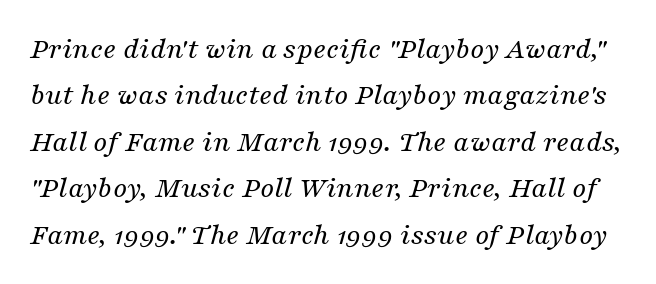
Quick note: underline off. Note: serifs present on the glyphs. Ink coverage per letter is moderate at most. Interline gaps are of average width in this sample. The gaps between neighbouring characters are ordinary and unremarkable.
